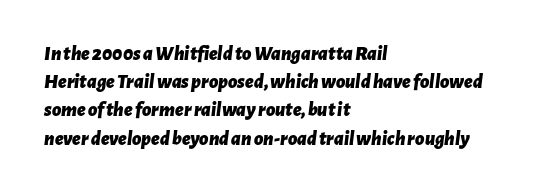
The image shows 20 px bold type, italic (leaning right); set left-aligned, normal line spacing (1.41x), normal letter spacing, not underlined.
